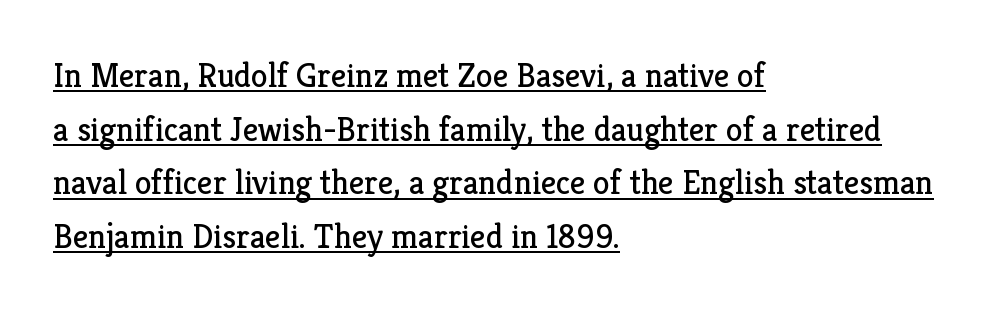
A typesetter would call this proportional, since set widths differ per character. Weight: not bold — regular or lighter. These lines are composed in type with serifs. This block has exactly the height ordinary leading produces. One-word summary of the alignment: left. Glyph-to-glyph distance matches everyday printed text.
